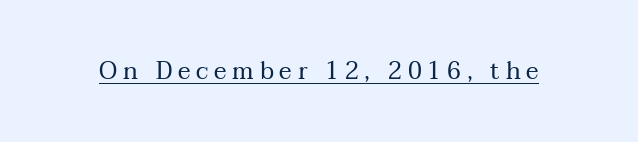
The sample's only ornament is a line tracing under the words. The letters stand upright; this is a roman face. These glyphs show unthickened strokes, regular width or finer. You could only call the tracking loose — the letters float apart.
